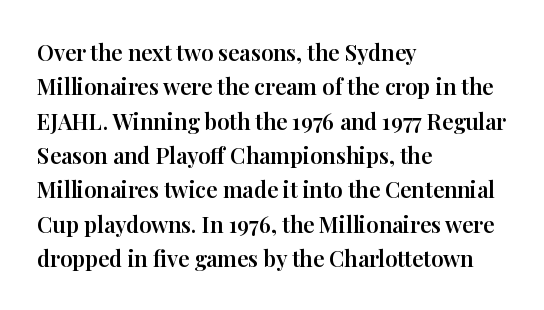
{"italic": "no", "underline": "no", "align": "left", "line_spacing": "normal", "line_spacing_ratio": 1.56, "letter_spacing": "normal", "letter_spacing_em": 0.0, "glyph_px": 22}
